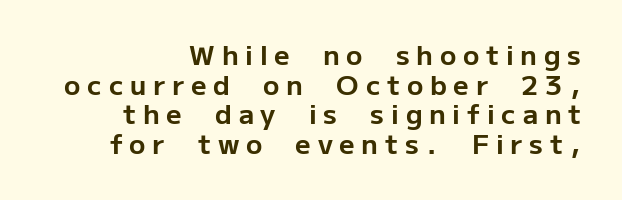
The image shows 27 px bold type, upright; set right-aligned, tight line spacing (1.1x), unusually wide letter spacing (+0.25 em), not underlined.
